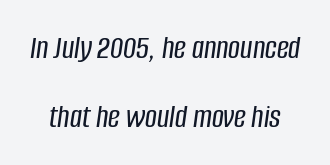
The strip under each line holds only bare page. A typesetter would call this proportional, since set widths differ per character. Looking at the ascenders, they clearly lean. Nobody touched the tracking dial on this one. Vertically, the passage feels expansive, rows floating well apart.
